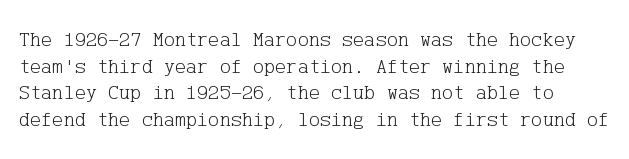
{"italic": "no", "bold": "no", "underline": "no", "line_spacing": "normal", "line_spacing_ratio": 1.27, "letter_spacing": "normal", "letter_spacing_em": 0.0, "glyph_px": 21}
